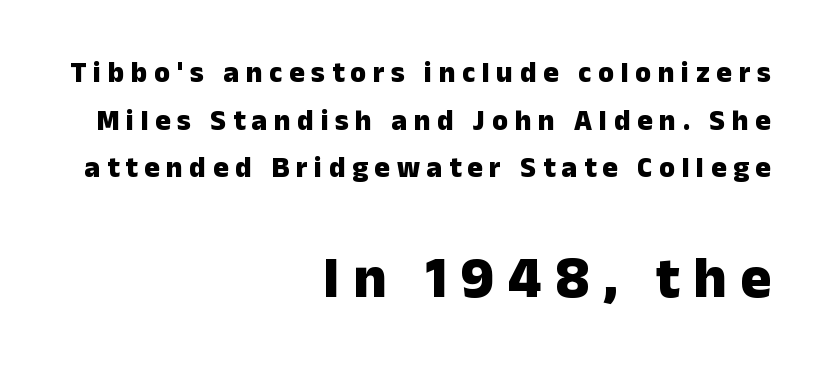
Q: Is the text bold? A: Yes.
Q: Is the text italic (slanted)? A: No, it is upright.
Q: Is the typeface a serif or a sans-serif typeface? A: Sans-serif.
Q: Is the text underlined? A: No.
Q: How is the paragraph aligned? A: Right-aligned.
Q: Is the spacing between letters normal or unusually wide? A: Unusually wide.
Q: Is the spacing between lines tight, normal or loose? A: Normal.
Q: Which block of text is set in a larger size, the first (top) or the second (bottom)? A: The second (bottom) one.
Q: Width (condensed, normal, or wide)? A: Normal.
Q: Stroke contrast? A: Low.
Q: x-height? A: Medium.
Q: Monospaced? A: No.
